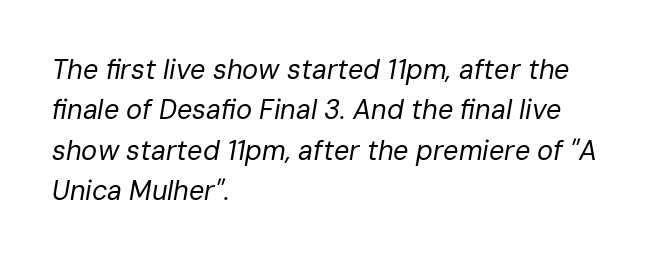
Q: Is the text bold? A: No.
Q: Is the text italic (slanted)? A: Yes, it leans right by about 10 degrees.
Q: Is the text underlined? A: No.
Q: How is the paragraph aligned? A: Left-aligned.
Q: Is the spacing between letters normal or unusually wide? A: Normal.
Q: Is the spacing between lines tight, normal or loose? A: Normal.
